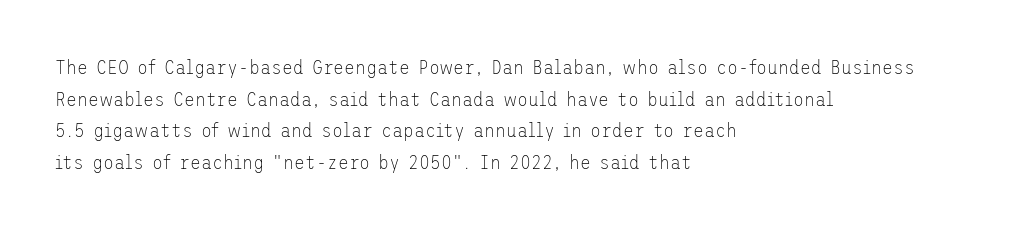
The image shows 20 px text type, upright; set left-aligned, normal line spacing (1.58x), normal letter spacing, not underlined.
